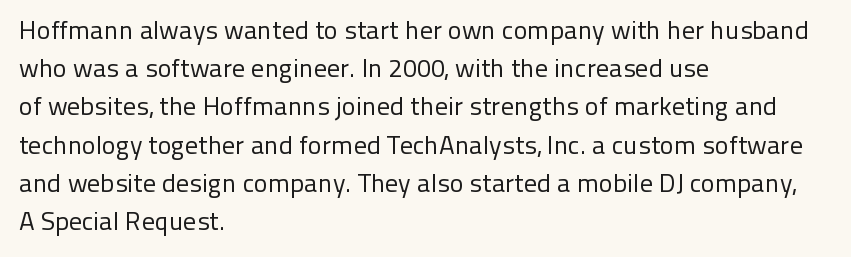
{"italic": "no", "bold": "no", "underline": "no", "align": "left", "line_spacing": "normal", "line_spacing_ratio": 1.47, "letter_spacing": "normal", "letter_spacing_em": 0.0, "glyph_px": 26}
